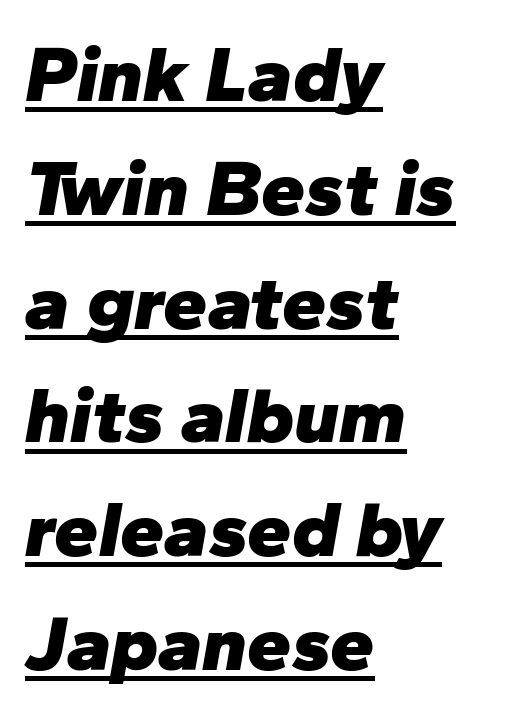
Rendered with sloped, italic letterforms. Each letter keeps its own natural width here, so spacing adapts to shape. The strokes are fattened all the way to bold. There is no visible air inserted between adjacent glyphs. Visually the block forms a straight wall on the left and a jagged coastline on the right. The string is rendered with underlining switched on.
